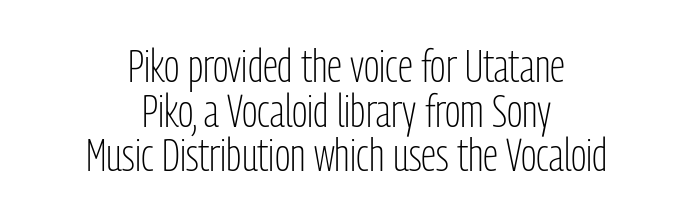
{"serif": "no", "italic": "no", "bold": "no", "weight": "light", "width": "condensed", "stroke_contrast": "low", "x_height": "medium", "monospaced": "no", "underline": "no", "align": "center", "line_spacing": "tight", "line_spacing_ratio": 0.97, "letter_spacing": "normal", "letter_spacing_em": 0.0, "glyph_px": 46}
